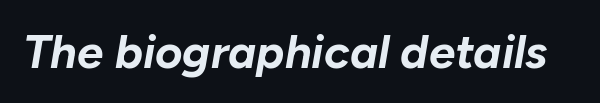
Q: Is the text bold? A: Yes.
Q: Is the text italic (slanted)? A: Yes, it leans right by about 10 degrees.
Q: Is the text underlined? A: No.
Q: Is the spacing between letters normal or unusually wide? A: Normal.
Q: Width (condensed, normal, or wide)? A: Normal.
Q: Stroke contrast? A: Low.
Q: x-height? A: Medium.
Q: Monospaced? A: No.
